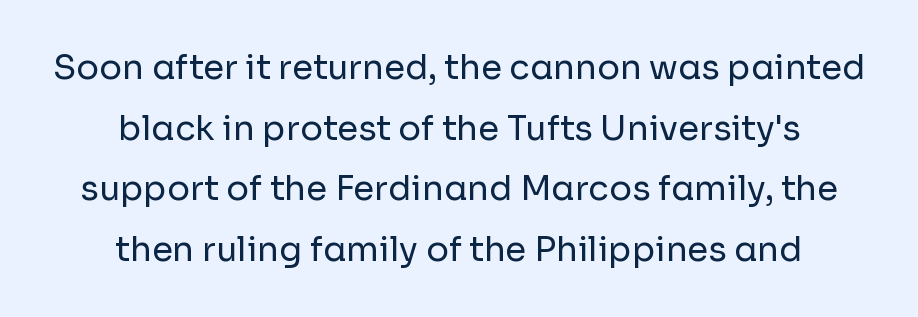
Q: Is the text bold? A: No.
Q: Is the text italic (slanted)? A: No, it is upright.
Q: Is the typeface a serif or a sans-serif typeface? A: Sans-serif.
Q: Is the text underlined? A: No.
Q: How is the paragraph aligned? A: Centered.
Q: Is the spacing between letters normal or unusually wide? A: Normal.
Q: Width (condensed, normal, or wide)? A: Normal.
Q: Stroke contrast? A: Low.
Q: x-height? A: Medium.
Q: Monospaced? A: No.
